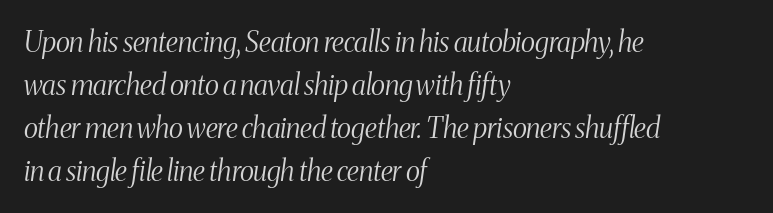
The image shows 28 px light, condensed serif type, italic (leaning right); set left-aligned, normal line spacing (1.53x), normal letter spacing, not underlined; medium stroke contrast and a medium x-height.
